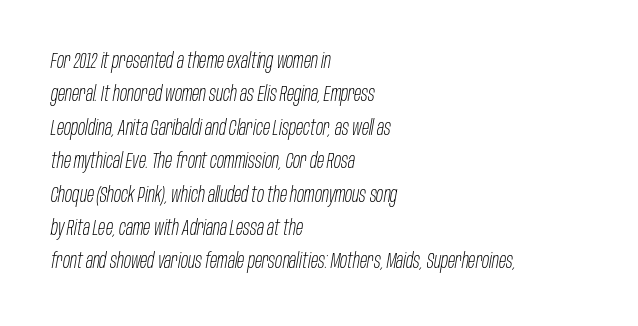
Default kerning and tracking; the words read as compact shapes. The glyphs are unaccompanied by any horizontal stroke below them. No extra ink here — the face is not bold. This sample keeps an unexceptional amount of space between lines. The passage shown leans; its letterforms are oblique.
